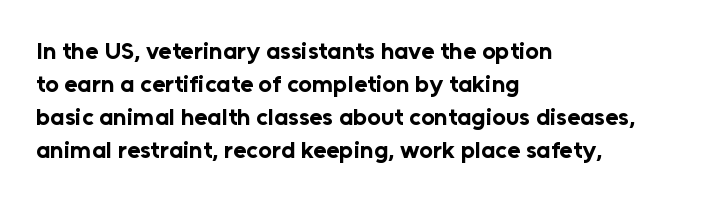
{"italic": "no", "bold": "yes", "underline": "no", "align": "left", "line_spacing": "normal", "line_spacing_ratio": 1.37, "letter_spacing": "normal", "letter_spacing_em": 0.0, "glyph_px": 24}
